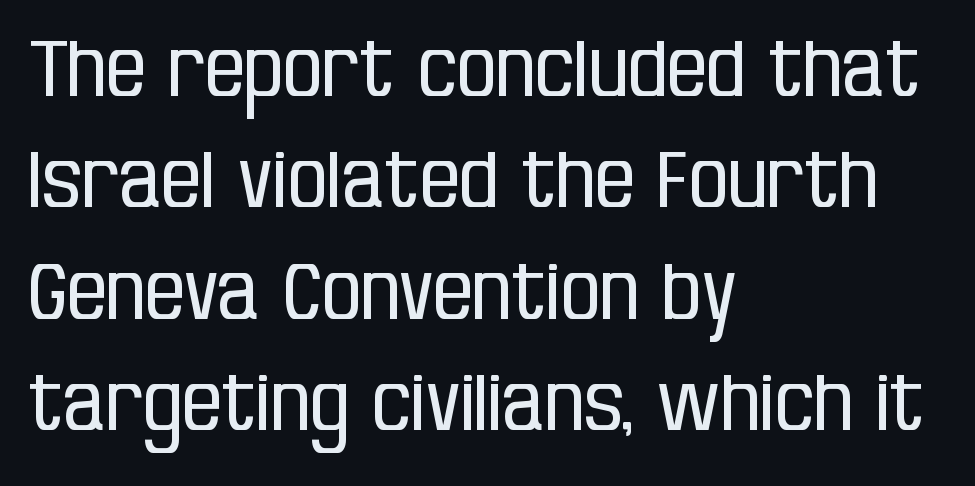
{"serif": "no", "italic": "no", "bold": "no", "weight": "regular", "width": "condensed", "stroke_contrast": "low", "x_height": "large", "monospaced": "no", "underline": "no", "align": "left", "line_spacing": "normal", "line_spacing_ratio": 1.41, "letter_spacing": "normal", "letter_spacing_em": 0.0, "glyph_px": 79}
